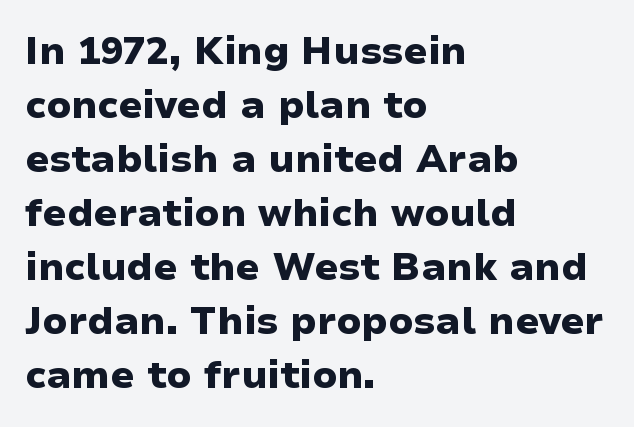
Letter spacing: default. The gap between lines stays unmarked. Reading down the column, the eye jumps a familiar distance to each next line. The face used here is proportionally spaced, like ordinary book or web type.
